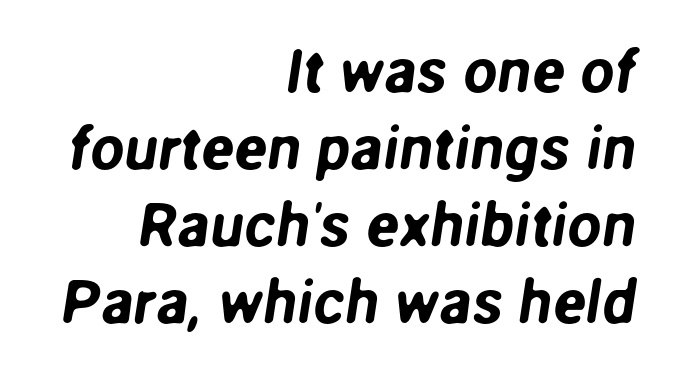
{"serif": "no", "width": "normal", "stroke_contrast": "low", "x_height": "medium", "monospaced": "no", "underline": "no", "align": "right", "line_spacing": "normal", "line_spacing_ratio": 1.26, "letter_spacing": "normal", "letter_spacing_em": 0.0, "glyph_px": 61}
